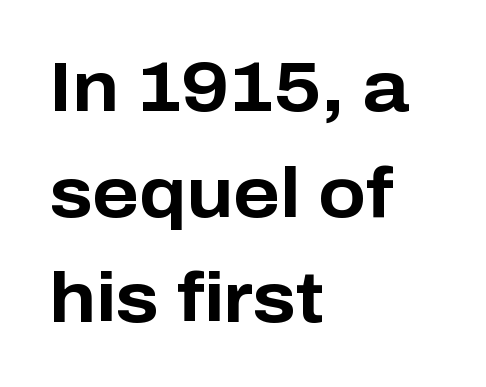
Leading matches the norm, producing a regular column. Plenty of ink on the page — the face is bold. The rag falls on the right side of this text block. Note: no serifs on the glyphs. You could not count columns in this text — the font is proportionally spaced.
